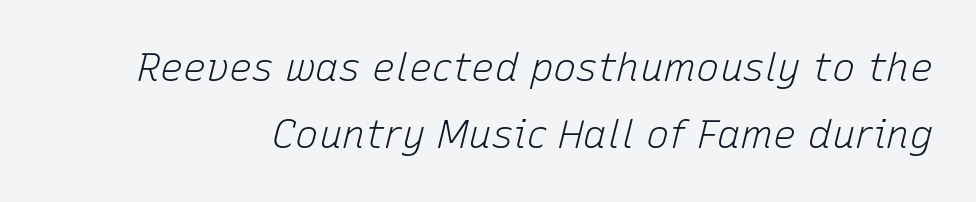
{"italic": "yes", "lean": "right", "slant_degrees": 15, "bold": "no", "weight": "light", "width": "normal", "stroke_contrast": "low", "x_height": "medium", "monospaced": "no", "underline": "no", "line_spacing_ratio": 1.72, "letter_spacing": "normal", "letter_spacing_em": 0.0, "glyph_px": 39}
